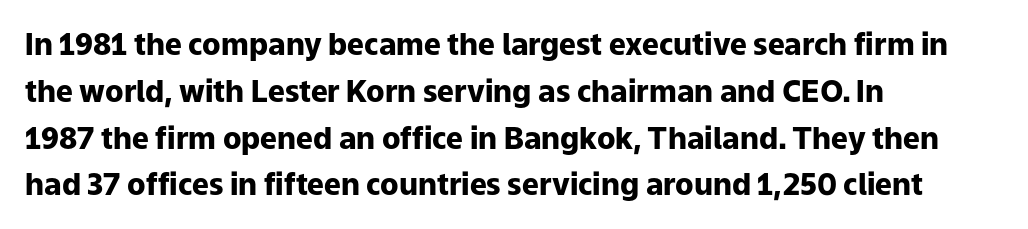
The image shows 30 px heavy sans-serif type, upright; set left-aligned, normal line spacing (1.56x), normal letter spacing, not underlined; low stroke contrast and a medium x-height.
